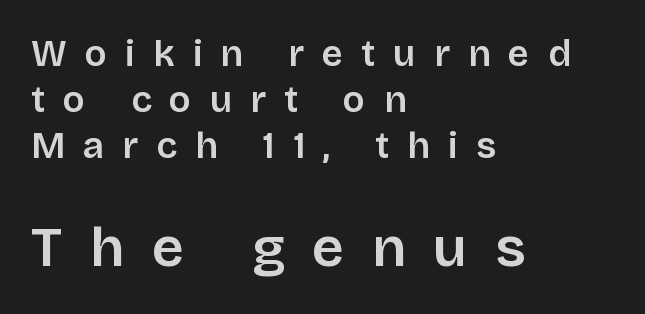
Q: Is the text italic (slanted)? A: No, it is upright.
Q: Is the typeface a serif or a sans-serif typeface? A: Sans-serif.
Q: Is the text underlined? A: No.
Q: How is the paragraph aligned? A: Left-aligned.
Q: Is the spacing between letters normal or unusually wide? A: Unusually wide.
Q: Which block of text is set in a larger size, the first (top) or the second (bottom)? A: The second (bottom) one.
Q: Width (condensed, normal, or wide)? A: Normal.
Q: Stroke contrast? A: Low.
Q: x-height? A: Large.
Q: Monospaced? A: No.
